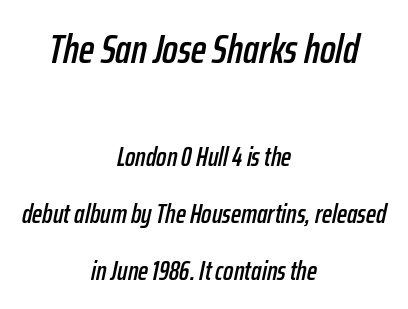
The image shows 41 px condensed type, italic (leaning right); set centered, loose line spacing (2.11x), normal letter spacing, not underlined; the first (top) block is 1.52x larger; low stroke contrast and a medium x-height.
